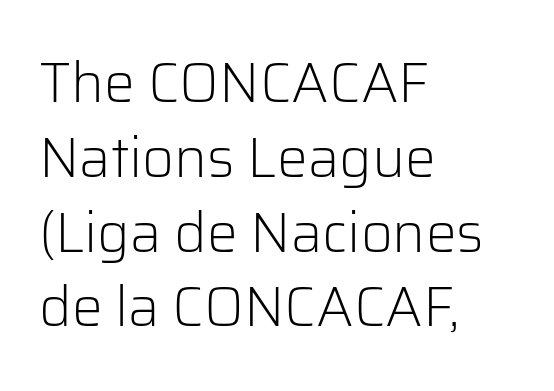
The text was rendered using a sans face with plain stroke endings. The foot of each line stays bare and open. These lines stack with their left ends in a neat column. Heaviness? Minimal to ordinary, like unemphasized prose. Tall strokes in this sample are plumb rather than angled.
